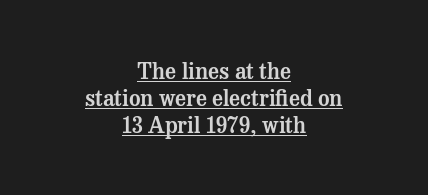
The image shows 22 px text type, upright; set centered, line spacing 1.23x, normal letter spacing, underlined.
